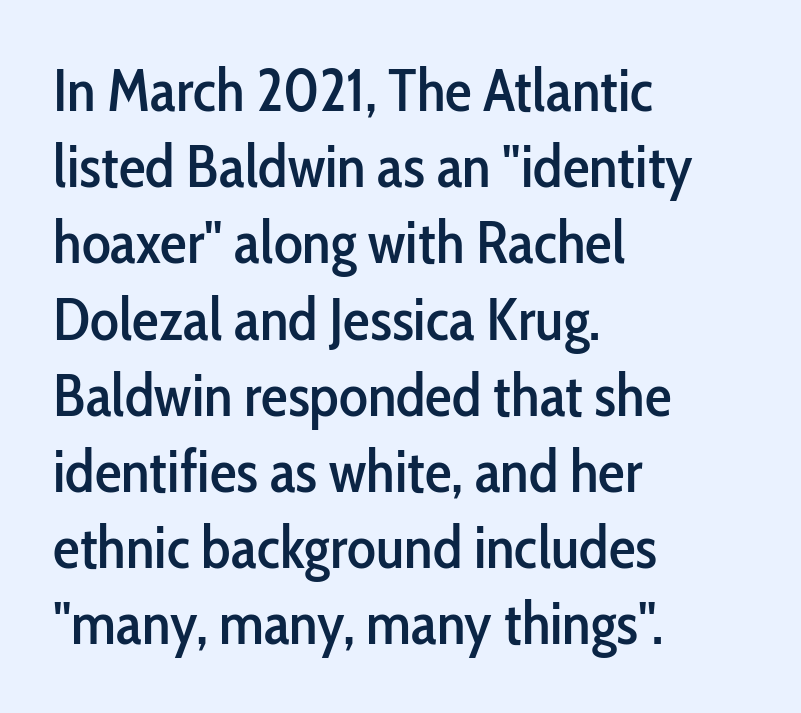
These lines sit exactly where default settings would place them. Spacing verdict: proportional, widths tailored to each character. Italic: no, the glyphs are upright roman. The tracking reads as untouched default to a designer's eye. The font family rendered here belongs to the sans-serif group. Descenders are the only things crossing below the line.
